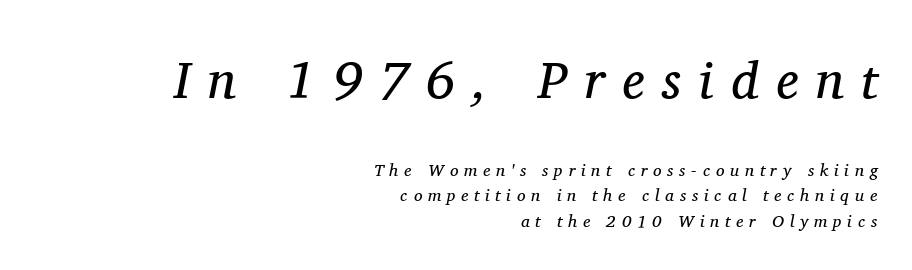
{"serif": "yes", "italic": "yes", "lean": "right", "slant_degrees": 11, "bold": "no", "weight": "regular", "width": "normal", "stroke_contrast": "medium", "x_height": "medium", "monospaced": "no", "underline": "no", "align": "right", "line_spacing": "normal", "line_spacing_ratio": 1.5, "letter_spacing": "wide", "letter_spacing_em": 0.34, "larger_block": "first", "size_ratio": 3.06, "glyph_px": 52}
